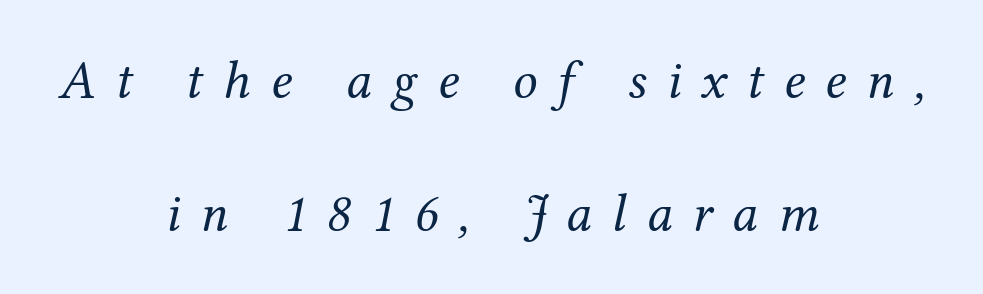
{"serif": "yes", "italic": "yes", "lean": "right", "slant_degrees": 12, "bold": "no", "weight": "regular", "width": "normal", "stroke_contrast": "medium", "x_height": "medium", "monospaced": "no", "underline": "no", "align": "center", "line_spacing": "loose", "line_spacing_ratio": 2.46, "letter_spacing": "wide", "letter_spacing_em": 0.37, "glyph_px": 54}
